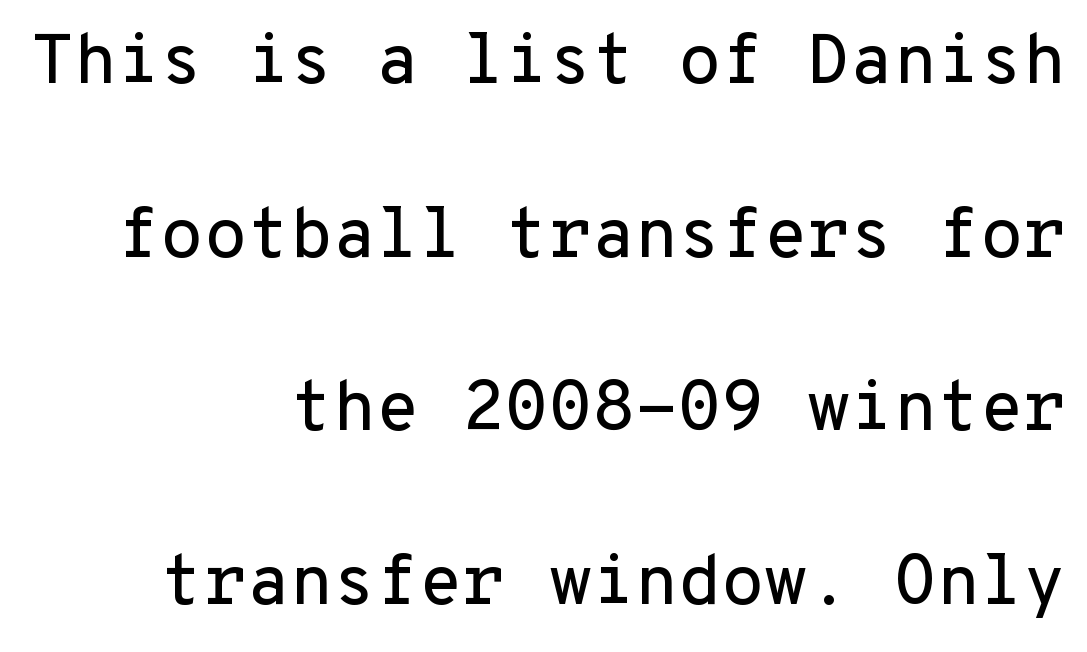
Q: Is the text italic (slanted)? A: No, it is upright.
Q: Is the typeface a serif or a sans-serif typeface? A: Sans-serif.
Q: Is the text underlined? A: No.
Q: How is the paragraph aligned? A: Right-aligned.
Q: Is the spacing between letters normal or unusually wide? A: Normal.
Q: Is the spacing between lines tight, normal or loose? A: Loose.
Q: Width (condensed, normal, or wide)? A: Normal.
Q: Stroke contrast? A: Low.
Q: x-height? A: Medium.
Q: Monospaced? A: Yes.
